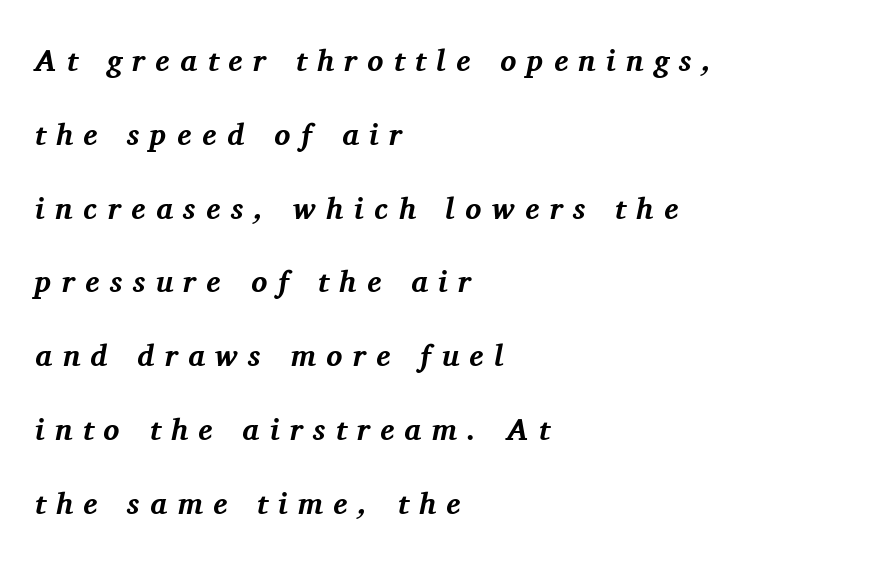
The image shows 30 px bold serif type, italic (leaning right); set left-aligned, loose line spacing (2.46x), unusually wide letter spacing (+0.35 em), not underlined; medium stroke contrast and a medium x-height.
